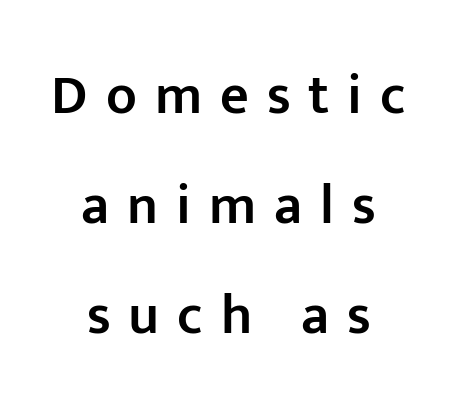
The rendering positions every line midway between the sides. The letters carry no serifs — their stems end cleanly without finishing strokes. Do the characters align in a grid? No, the font is proportional. This rendering widens character spacing well past its baseline value. Does the weight exceed regular? Yes, but only to semibold. Whoever set this chose breathing room over compactness in the vertical rhythm.
